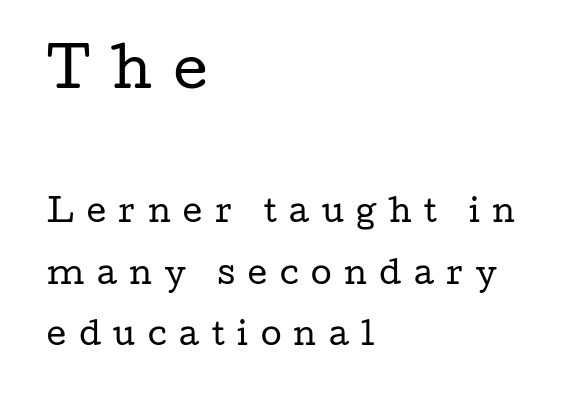
{"serif": "yes", "italic": "no", "bold": "no", "weight": "regular", "width": "wide", "stroke_contrast": "low", "x_height": "medium", "monospaced": "no", "underline": "no", "align": "left", "line_spacing": "loose", "line_spacing_ratio": 2.05, "letter_spacing": "wide", "letter_spacing_em": 0.42, "larger_block": "first", "size_ratio": 1.77, "glyph_px": 53}
